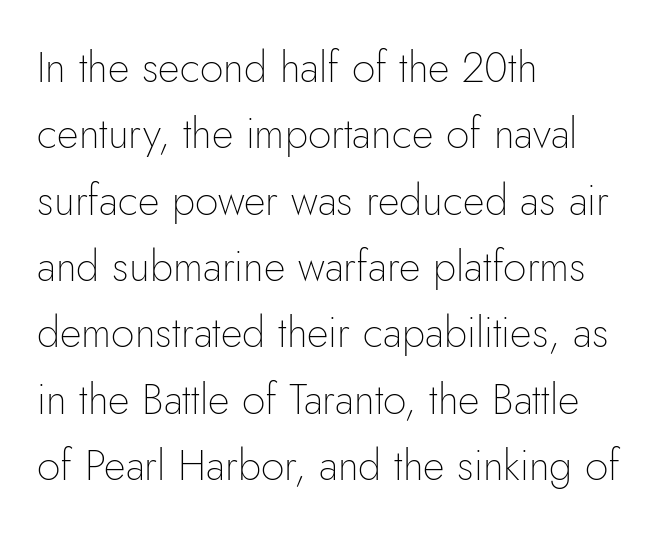
Q: Is the text bold? A: No.
Q: Is the text italic (slanted)? A: No, it is upright.
Q: Is the typeface a serif or a sans-serif typeface? A: Sans-serif.
Q: Is the text underlined? A: No.
Q: How is the paragraph aligned? A: Left-aligned.
Q: Is the spacing between letters normal or unusually wide? A: Normal.
Q: Is the spacing between lines tight, normal or loose? A: Normal.
Q: Width (condensed, normal, or wide)? A: Normal.
Q: Stroke contrast? A: Low.
Q: x-height? A: Small.
Q: Monospaced? A: No.
